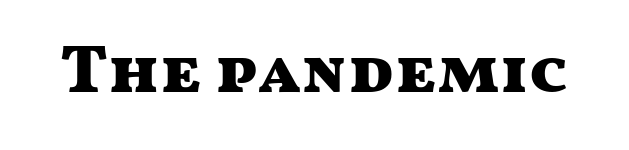
{"serif": "no", "italic": "no", "bold": "yes", "weight": "heavy", "width": "wide", "stroke_contrast": "medium", "x_height": "medium", "monospaced": "no", "underline": "no", "letter_spacing": "normal", "letter_spacing_em": 0.0, "glyph_px": 67}
